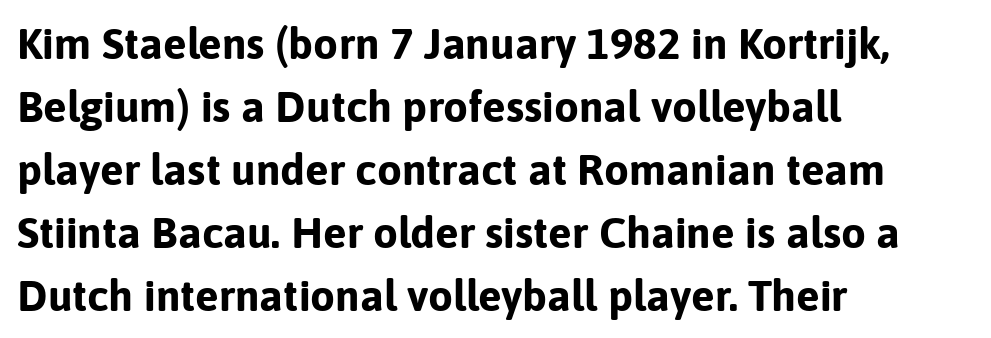
Q: Is the text bold? A: Yes.
Q: Is the text italic (slanted)? A: No, it is upright.
Q: Is the typeface a serif or a sans-serif typeface? A: Sans-serif.
Q: Is the text underlined? A: No.
Q: How is the paragraph aligned? A: Left-aligned.
Q: Is the spacing between letters normal or unusually wide? A: Normal.
Q: Is the spacing between lines tight, normal or loose? A: Normal.
Q: Width (condensed, normal, or wide)? A: Normal.
Q: Stroke contrast? A: Low.
Q: x-height? A: Medium.
Q: Monospaced? A: No.
